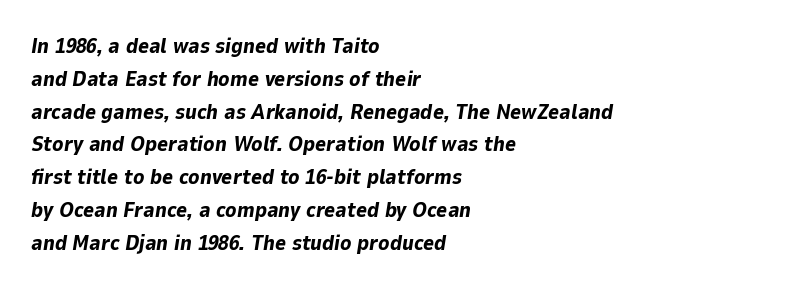
Successive baselines arrive at the customary interval. The text block is weighted toward the left margin, trailing off unevenly rightward. Any mark beneath the type? The region is blank. The line texture is even and compact thanks to regular tracking. Strokes here are thick enough to call this a true bold. If you drew a line through each stem, it would be angled.
